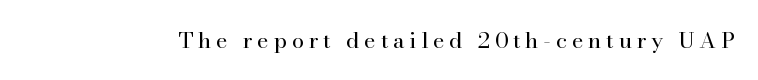
The image shows 22 px text type, upright; set unusually wide letter spacing (+0.22 em), not underlined.
